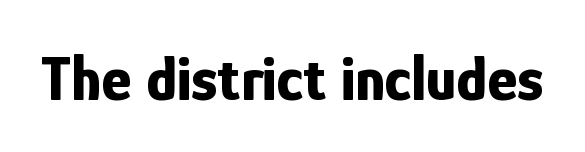
{"serif": "no", "italic": "no", "bold": "yes", "weight": "bold", "width": "condensed", "stroke_contrast": "low", "x_height": "medium", "monospaced": "no", "underline": "no", "letter_spacing": "normal", "letter_spacing_em": 0.0, "glyph_px": 64}
